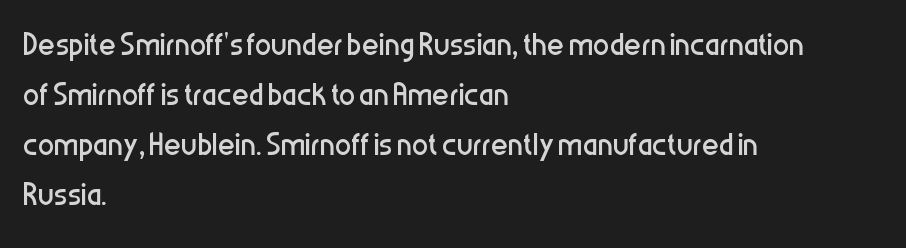
Tracking here is standard; glyphs follow each other at the usual distance. Honestly, there is no underline to notice here at all. These lines are rendered in a variable-pitch font. The lines are quadded left. This sample uses a sans-serif face. This is roman type, the default non-slanted kind.
